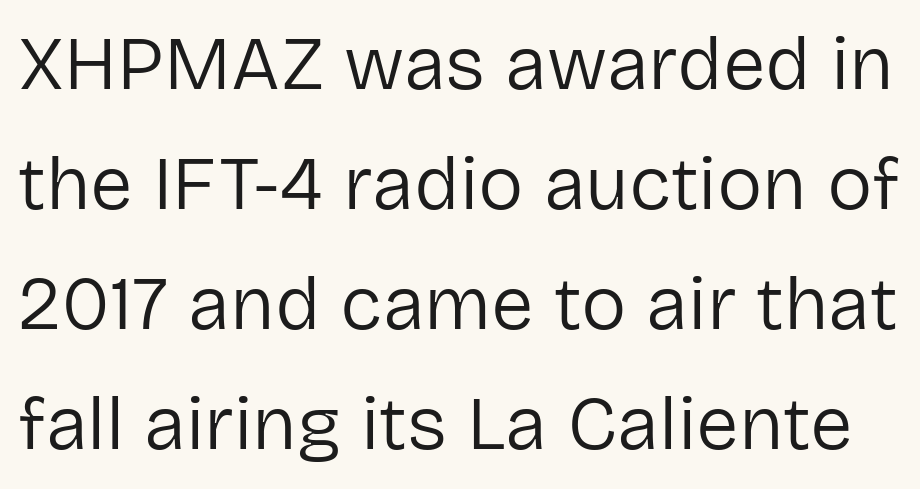
Horizontal bands of white between lines are of average thickness. A typesetter would call this proportional, since set widths differ per character. This is roman type, the default non-slanted kind. The foot of each line stays bare and open.
